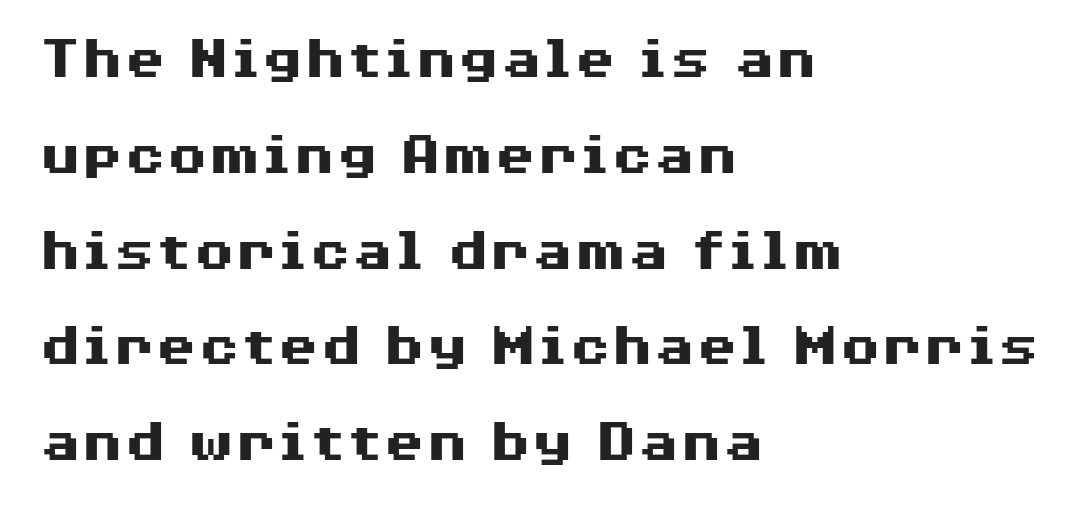
Short note: letters normally spaced. These lines were composed using upright roman letters. The text block is weighted toward the left margin, trailing off unevenly rightward. Beneath every word, the page is bare. I'd describe the lettering as bold — thick and assertive.
